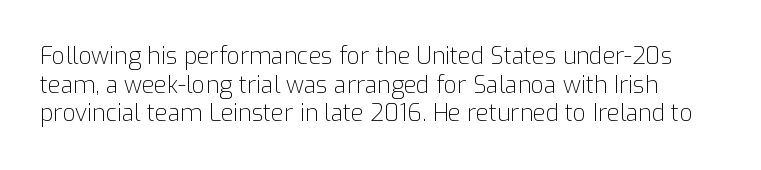
Honestly, the letter spacing is just normal — you wouldn't notice it. Lines of text with bare space underneath. Honestly, the row spacing looks completely unremarkable. Think standard paragraph weight, or any step lighter than that. Ascenders rise straight up at ninety degrees.
